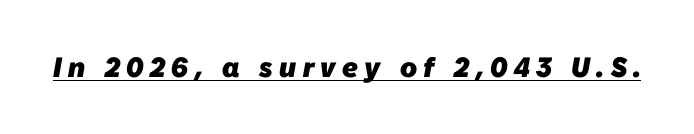
The letters advance in unequal steps, a hallmark of proportional type. Beneath each row of characters lies a ruled line. In terms of letterform style, serifs are entirely absent. These lines carry a lot of weight — the face is fully bold. The line texture is sparse and dotted thanks to wide tracking.
